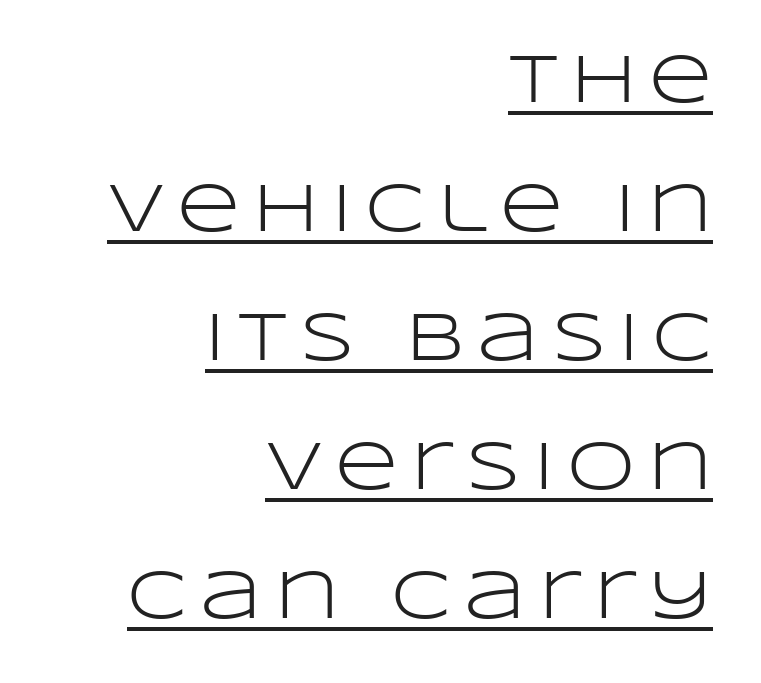
{"serif": "no", "italic": "no", "bold": "no", "weight": "light", "width": "wide", "stroke_contrast": "low", "x_height": "large", "monospaced": "no", "underline": "yes", "align": "right", "line_spacing_ratio": 1.87, "glyph_px": 69}
